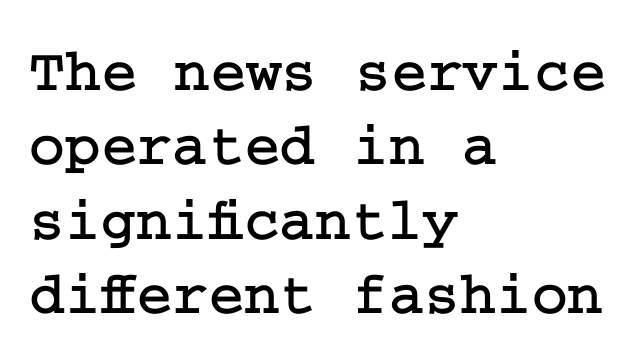
The image shows 61 px serif type, upright; set left-aligned, line spacing 1.22x, normal letter spacing, not underlined; low stroke contrast and a medium x-height.
